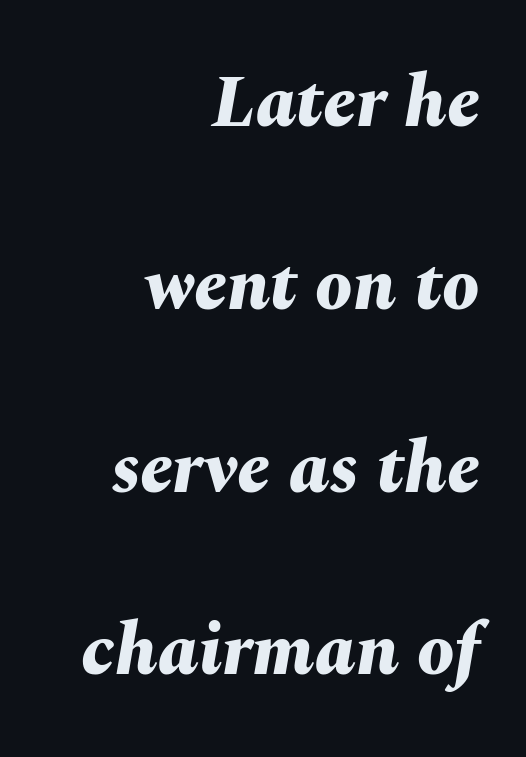
The image shows 74 px bold type, italic (leaning right); set right-aligned, loose line spacing (2.47x), normal letter spacing, not underlined; medium stroke contrast and a medium x-height.
